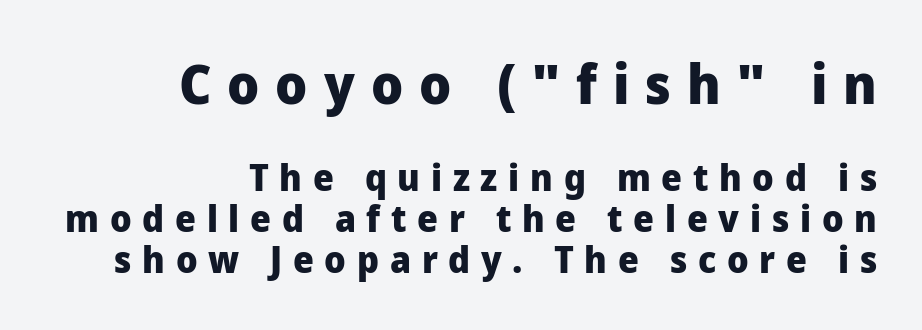
The image shows 55 px heavy sans-serif type, upright; set right-aligned, tight line spacing (1.12x), unusually wide letter spacing (+0.29 em), not underlined; the first (top) block is 1.49x larger; low stroke contrast and a medium x-height.
